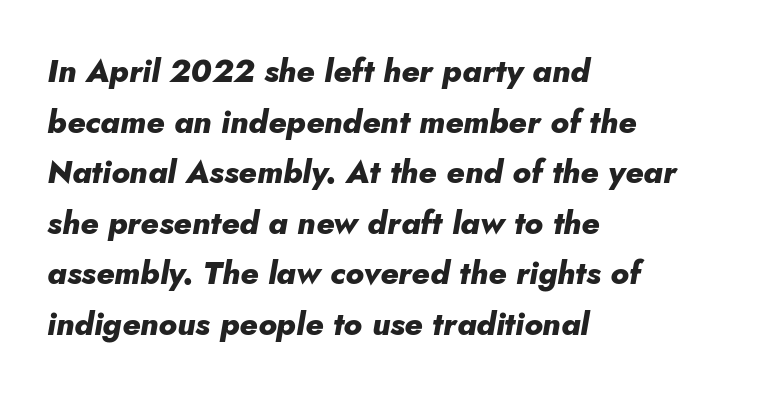
{"italic": "yes", "lean": "right", "slant_degrees": 5, "bold": "yes", "weight": "heavy", "width": "normal", "stroke_contrast": "low", "x_height": "small", "monospaced": "no", "underline": "no", "align": "left", "line_spacing": "normal", "line_spacing_ratio": 1.58, "letter_spacing": "normal", "letter_spacing_em": 0.0, "glyph_px": 32}
